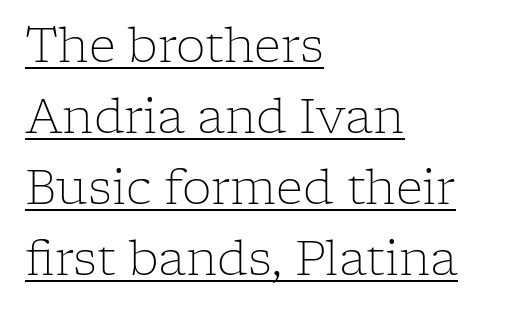
Q: Is the text bold? A: No.
Q: Is the text italic (slanted)? A: No, it is upright.
Q: Is the typeface a serif or a sans-serif typeface? A: Serif.
Q: Is the text underlined? A: Yes.
Q: How is the paragraph aligned? A: Left-aligned.
Q: Is the spacing between letters normal or unusually wide? A: Normal.
Q: Is the spacing between lines tight, normal or loose? A: Normal.
Q: Width (condensed, normal, or wide)? A: Normal.
Q: Stroke contrast? A: Low.
Q: x-height? A: Medium.
Q: Monospaced? A: No.
